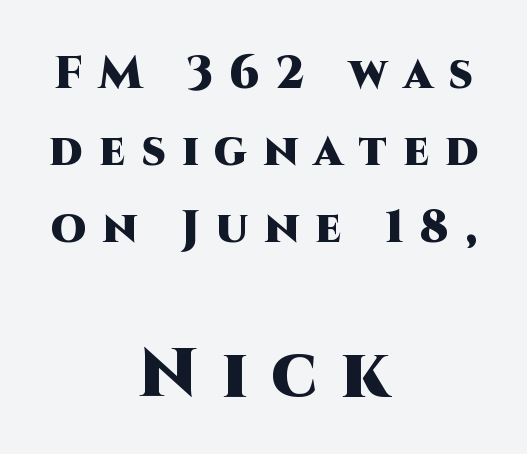
{"serif": "no", "italic": "no", "bold": "yes", "weight": "heavy", "width": "normal", "stroke_contrast": "high", "x_height": "large", "monospaced": "no", "underline": "no", "align": "center", "line_spacing_ratio": 1.71, "letter_spacing": "wide", "letter_spacing_em": 0.36, "larger_block": "second", "size_ratio": 1.51, "glyph_px": 68}
